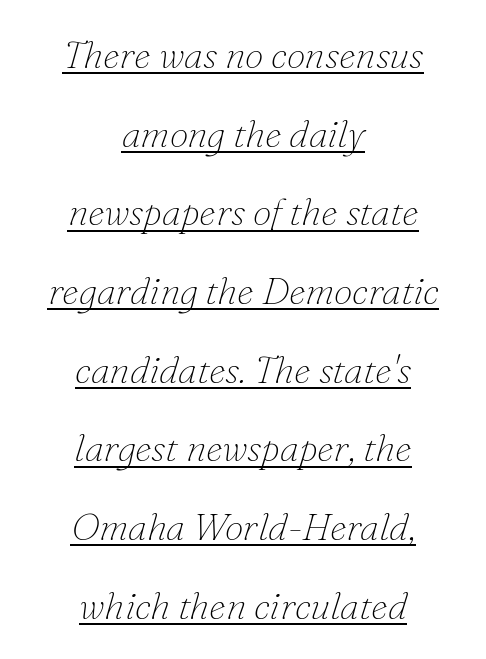
Q: Is the text bold? A: No.
Q: Is the text italic (slanted)? A: Yes, it leans right by about 16 degrees.
Q: Is the typeface a serif or a sans-serif typeface? A: Serif.
Q: Is the text underlined? A: Yes.
Q: How is the paragraph aligned? A: Centered.
Q: Is the spacing between letters normal or unusually wide? A: Normal.
Q: Is the spacing between lines tight, normal or loose? A: Loose.
Q: Width (condensed, normal, or wide)? A: Normal.
Q: Stroke contrast? A: Low.
Q: x-height? A: Small.
Q: Monospaced? A: No.
